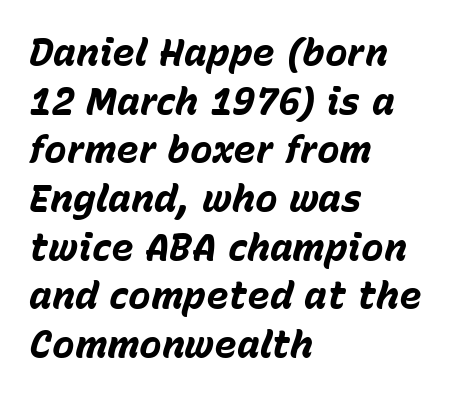
The image shows 38 px bold type, italic (leaning right); set left-aligned, normal line spacing (1.28x), normal letter spacing, not underlined; low stroke contrast and a medium x-height.
